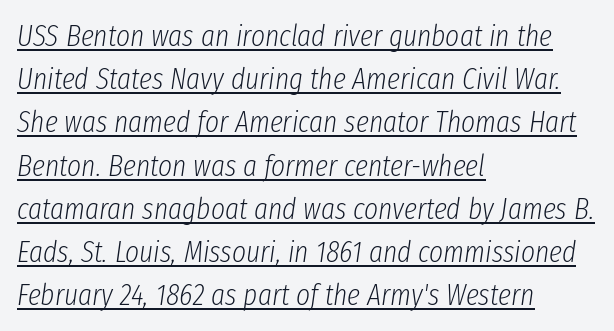
Q: Is the text bold? A: No.
Q: Is the text italic (slanted)? A: Yes, it leans right by about 8 degrees.
Q: Is the text underlined? A: Yes.
Q: How is the paragraph aligned? A: Left-aligned.
Q: Is the spacing between letters normal or unusually wide? A: Normal.
Q: Is the spacing between lines tight, normal or loose? A: Normal.
Q: Width (condensed, normal, or wide)? A: Condensed.
Q: Stroke contrast? A: Low.
Q: x-height? A: Medium.
Q: Monospaced? A: No.
